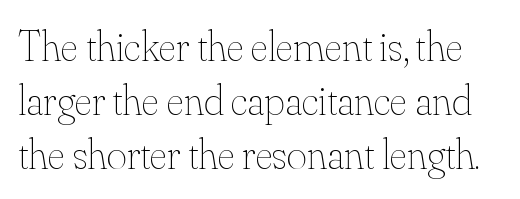
Q: Is the text bold? A: No.
Q: Is the text italic (slanted)? A: No, it is upright.
Q: Is the text underlined? A: No.
Q: Is the spacing between letters normal or unusually wide? A: Normal.
Q: Is the spacing between lines tight, normal or loose? A: Normal.
Q: Width (condensed, normal, or wide)? A: Normal.
Q: Stroke contrast? A: Medium.
Q: x-height? A: Small.
Q: Monospaced? A: No.
